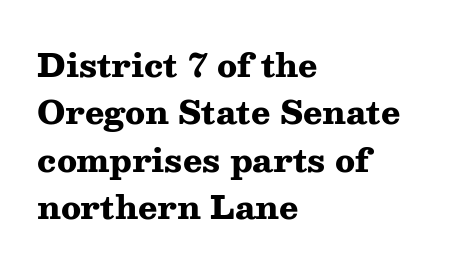
Examine the stroke ends and you'll spot serifs. This sample uses an upright cut, with every glyph sitting square on the baseline. The rendering uses a moderate line-height, typical for paragraphs. Chunky letters — that's bold for sure.
